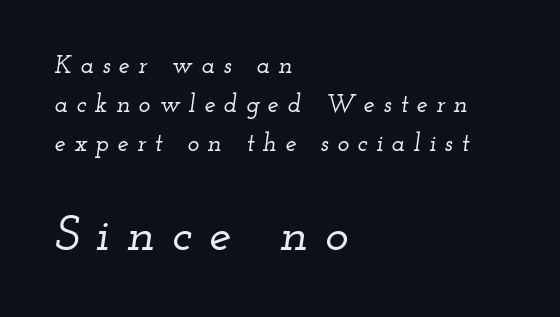
Q: Is the text italic (slanted)? A: Yes, it leans right by about 12 degrees.
Q: Is the typeface a serif or a sans-serif typeface? A: Serif.
Q: Is the text underlined? A: No.
Q: How is the paragraph aligned? A: Left-aligned.
Q: Is the spacing between letters normal or unusually wide? A: Unusually wide.
Q: Is the spacing between lines tight, normal or loose? A: Normal.
Q: Which block of text is set in a larger size, the first (top) or the second (bottom)? A: The second (bottom) one.
Q: Width (condensed, normal, or wide)? A: Wide.
Q: Stroke contrast? A: Low.
Q: x-height? A: Small.
Q: Monospaced? A: No.
